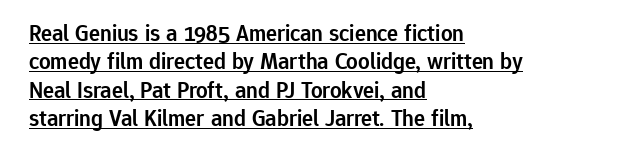
The image shows 23 px text type, upright; set left-aligned, line spacing 1.23x, normal letter spacing, underlined.
